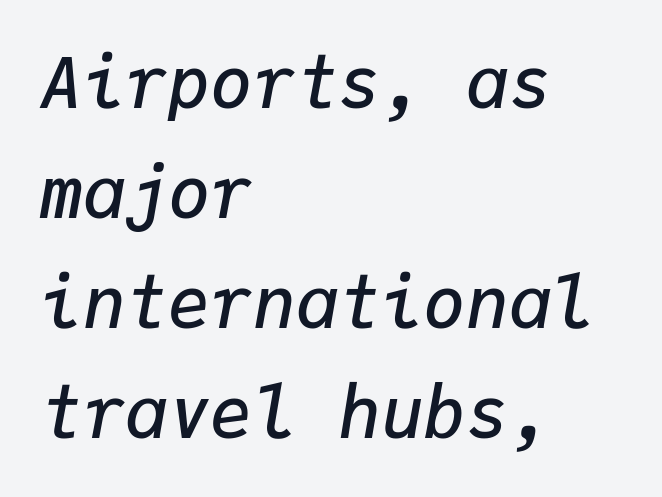
Which margin do the lines hug? The left one — the right edge is uneven. Each letter, wide or thin by design, is forced into the same width here. The rows are spaced the way most documents space them. Is the letter spacing exaggerated? No — it looks like the ordinary default.
